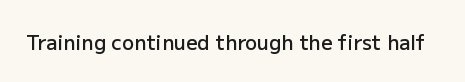
I'd describe the lettering as semibold — firm but not a full bold. The string is rendered with underlining switched off. If you drew a line through each stem, it would be perfectly vertical. Observe the ordinary spacing: letters are neighbours, not strangers.
